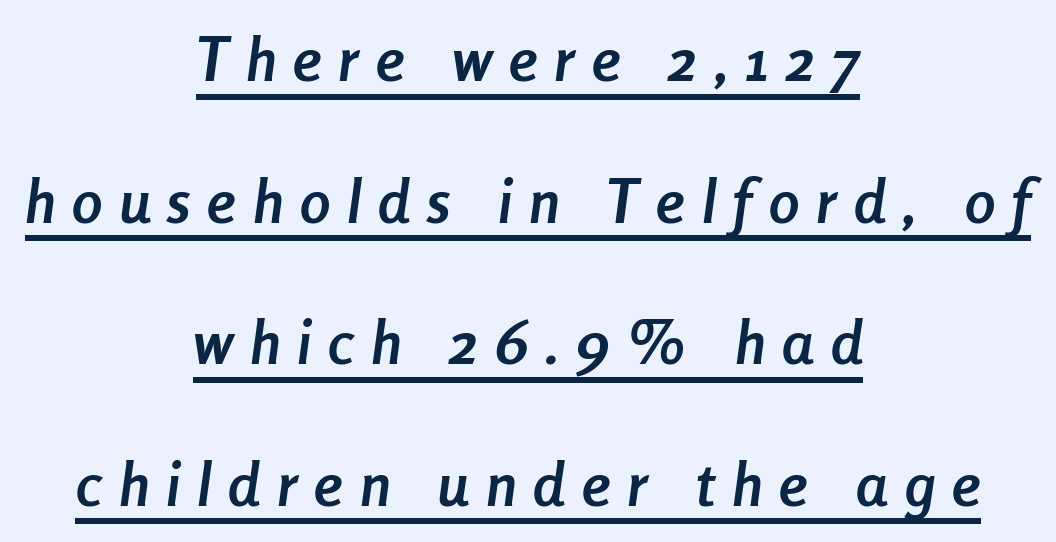
Q: Is the text bold? A: Yes.
Q: Is the text italic (slanted)? A: Yes, it leans right by about 8 degrees.
Q: Is the text underlined? A: Yes.
Q: How is the paragraph aligned? A: Centered.
Q: Is the spacing between letters normal or unusually wide? A: Unusually wide.
Q: Is the spacing between lines tight, normal or loose? A: Loose.
Q: Width (condensed, normal, or wide)? A: Condensed.
Q: Stroke contrast? A: Low.
Q: x-height? A: Medium.
Q: Monospaced? A: No.
